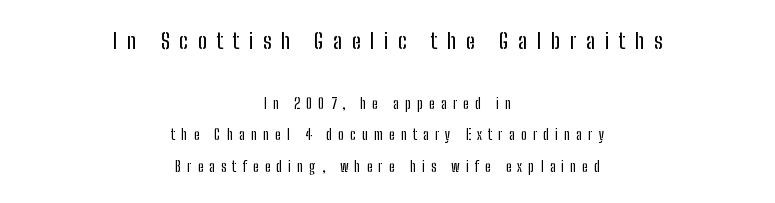
{"italic": "no", "underline": "no", "align": "center", "line_spacing": "loose", "line_spacing_ratio": 2.27, "letter_spacing": "wide", "letter_spacing_em": 0.44, "larger_block": "first", "size_ratio": 1.57, "glyph_px": 22}
